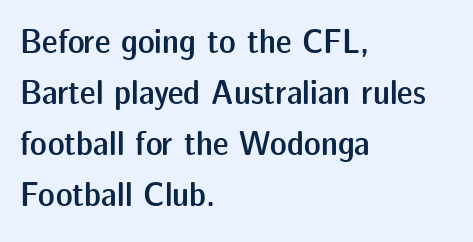
The image shows 35 px semibold sans-serif type, upright; set left-aligned, normal line spacing (1.46x), normal letter spacing, not underlined; low stroke contrast and a medium x-height.
